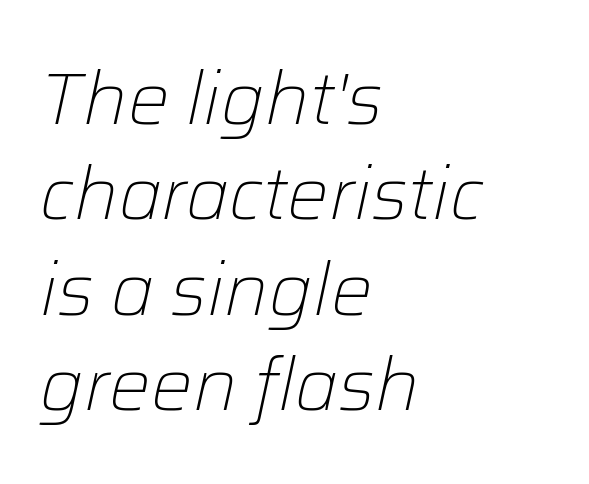
The image shows 74 px light type, italic (leaning right); set left-aligned, normal line spacing (1.29x), normal letter spacing, not underlined; low stroke contrast and a medium x-height.
